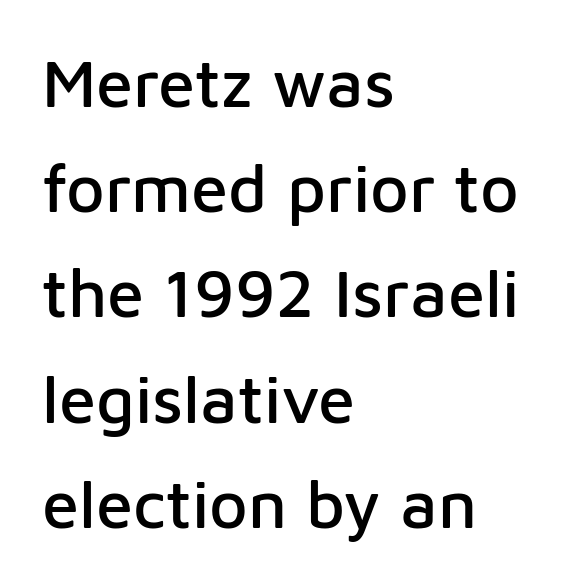
The image shows 67 px sans-serif type, upright; set left-aligned, normal line spacing (1.57x), normal letter spacing, not underlined; low stroke contrast and a medium x-height.
